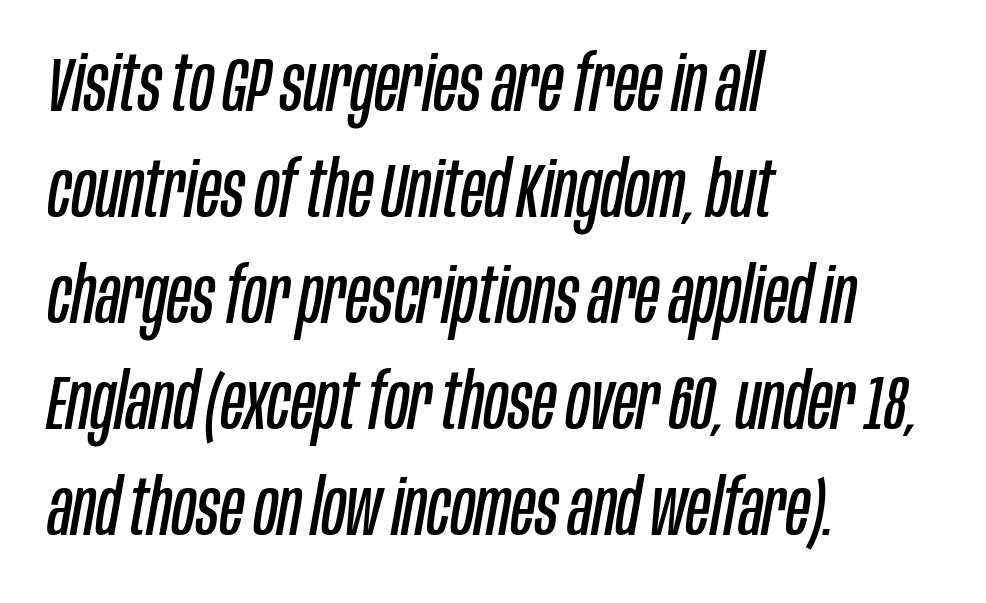
Q: Is the text bold? A: No.
Q: Is the text italic (slanted)? A: Yes, it leans right by about 10 degrees.
Q: Is the text underlined? A: No.
Q: How is the paragraph aligned? A: Left-aligned.
Q: Is the spacing between letters normal or unusually wide? A: Normal.
Q: Is the spacing between lines tight, normal or loose? A: Normal.
Q: Width (condensed, normal, or wide)? A: Condensed.
Q: Stroke contrast? A: Low.
Q: x-height? A: Large.
Q: Monospaced? A: No.
